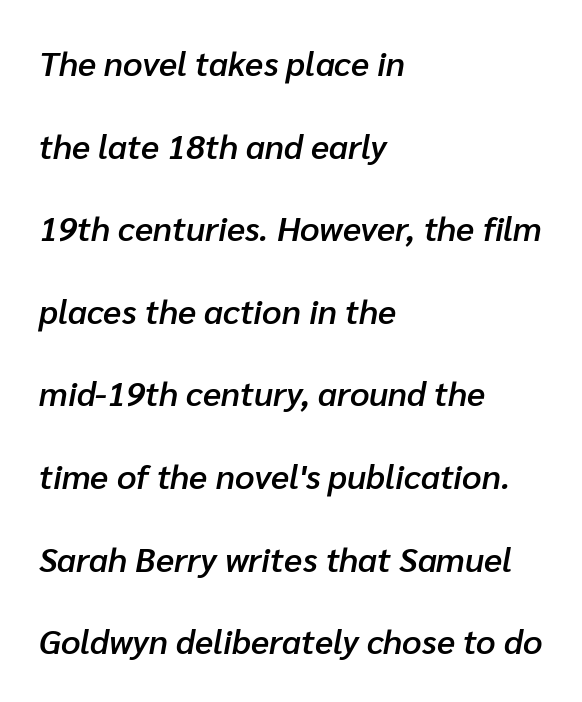
The foot of each line stays bare and open. Note the varied advance widths — an 'i' is clearly narrower than an 'm'. The typesetter chose a ragged-right arrangement here. Loosely led — the rows are spread out.
